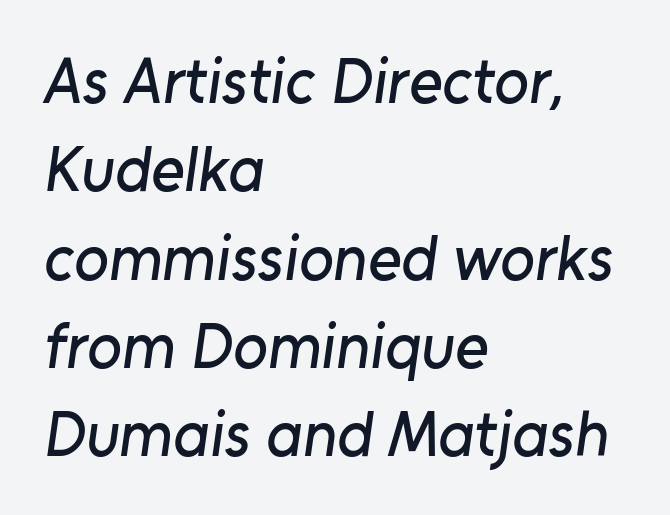
Q: Is the typeface a serif or a sans-serif typeface? A: Sans-serif.
Q: Is the text underlined? A: No.
Q: How is the paragraph aligned? A: Left-aligned.
Q: Is the spacing between letters normal or unusually wide? A: Normal.
Q: Is the spacing between lines tight, normal or loose? A: Normal.
Q: Width (condensed, normal, or wide)? A: Normal.
Q: Stroke contrast? A: Low.
Q: x-height? A: Medium.
Q: Monospaced? A: No.
